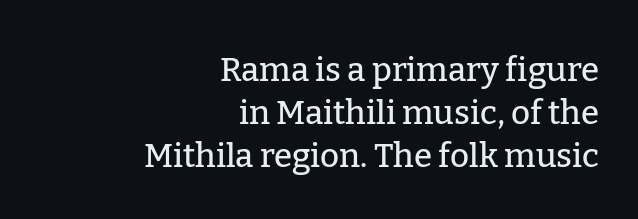
This sample is right-justified, so line beginnings fall wherever the words allow. The strip under each line holds only bare page. The leading is moderate, giving the passage an even texture. The letters advance in unequal steps, a hallmark of proportional type. Ordinary non-slanted type is in use.
